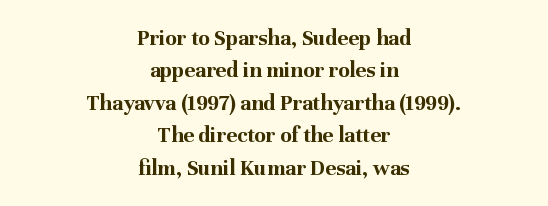
This sample uses plain, unmodified letter spacing. Notice how the stems are strictly vertical — no italics here. These lines sit exactly where default settings would place them. Look at the stroke-to-counter ratio: heavy, a bold. The foot of each line stays bare and open.
